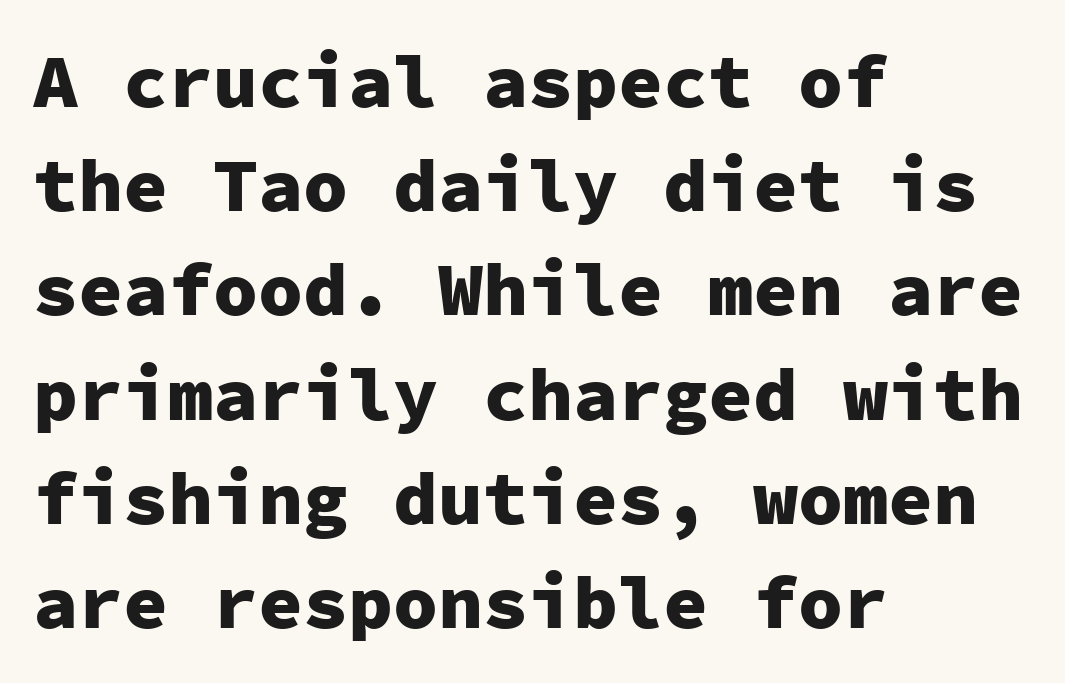
Q: Is the text bold? A: Yes.
Q: Is the text italic (slanted)? A: No, it is upright.
Q: Is the typeface a serif or a sans-serif typeface? A: Sans-serif.
Q: Is the text underlined? A: No.
Q: How is the paragraph aligned? A: Left-aligned.
Q: Is the spacing between letters normal or unusually wide? A: Normal.
Q: Is the spacing between lines tight, normal or loose? A: Normal.
Q: Width (condensed, normal, or wide)? A: Normal.
Q: Stroke contrast? A: Low.
Q: x-height? A: Medium.
Q: Monospaced? A: Yes.
